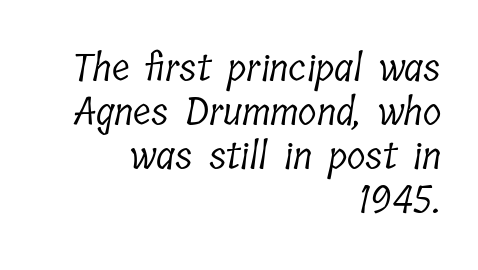
The image shows 38 px light, condensed serif type; set right-aligned, line spacing 1.16x, normal letter spacing, not underlined; low stroke contrast and a medium x-height.
